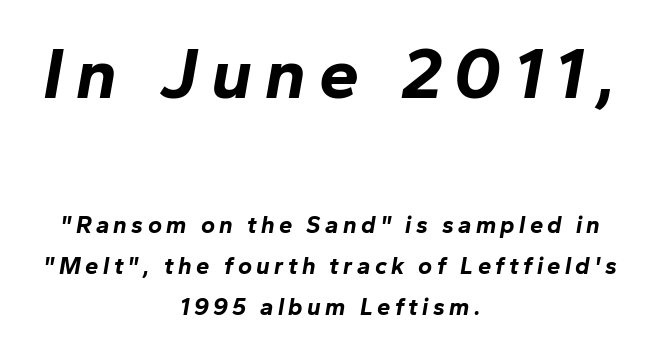
The image shows 72 px bold type, italic (leaning right); set centered, line spacing 1.71x, not underlined; the first (top) block is 3.0x larger; low stroke contrast and a medium x-height.
